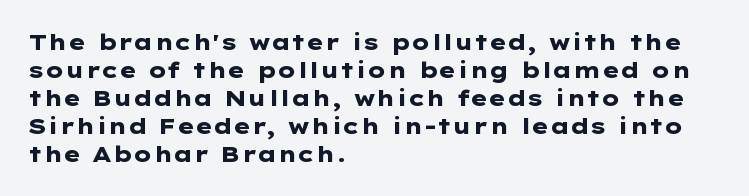
The image shows 22 px bold type, upright; set left-aligned, normal line spacing (1.27x), normal letter spacing, not underlined.
